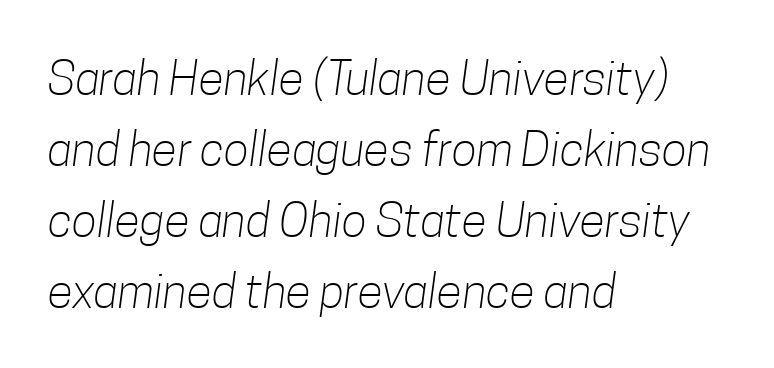
The image shows 47 px light, condensed sans-serif type; set left-aligned, normal line spacing (1.51x), normal letter spacing, not underlined; low stroke contrast and a medium x-height.
